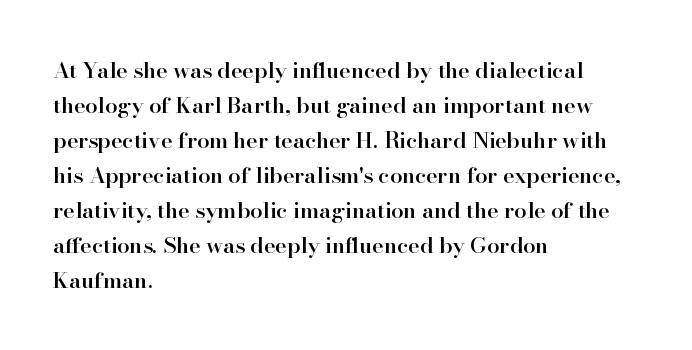
Q: Is the text bold? A: Semi-bold.
Q: Is the text italic (slanted)? A: No, it is upright.
Q: Is the text underlined? A: No.
Q: How is the paragraph aligned? A: Left-aligned.
Q: Is the spacing between letters normal or unusually wide? A: Normal.
Q: Is the spacing between lines tight, normal or loose? A: Normal.
